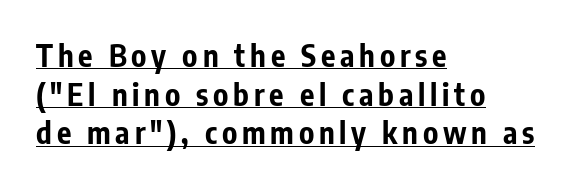
{"serif": "no", "italic": "no", "bold": "yes", "weight": "bold", "width": "condensed", "stroke_contrast": "low", "x_height": "medium", "monospaced": "no", "underline": "yes", "align": "left", "line_spacing": "normal", "line_spacing_ratio": 1.29, "glyph_px": 30}
